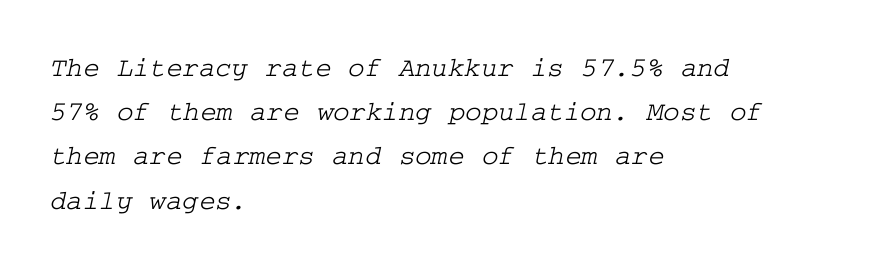
{"serif": "yes", "width": "wide", "stroke_contrast": "low", "x_height": "medium", "underline": "no", "align": "left", "line_spacing": "normal", "line_spacing_ratio": 1.58, "letter_spacing": "normal", "letter_spacing_em": 0.0, "glyph_px": 28}
